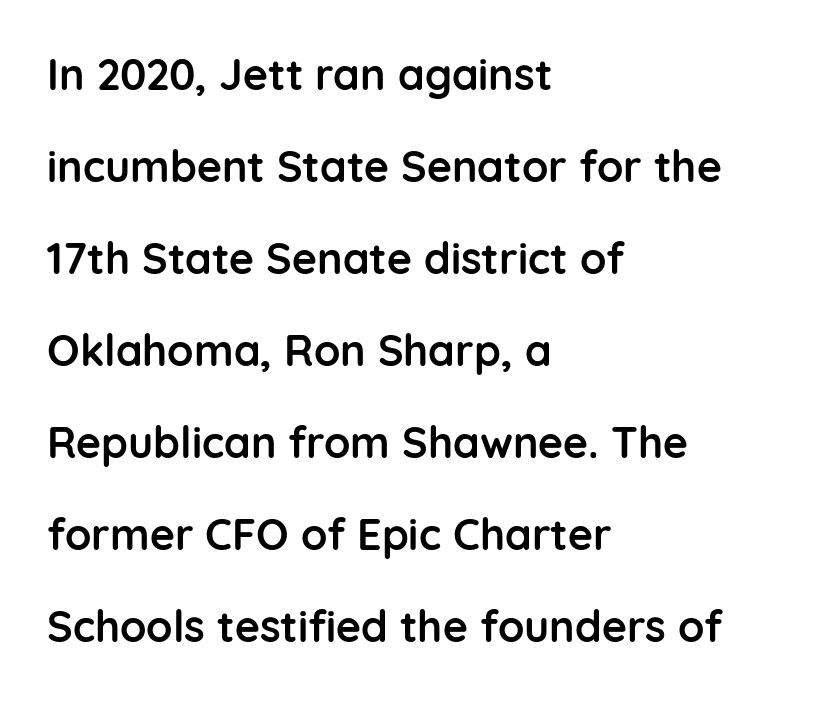
The image shows 43 px semibold sans-serif type, upright; set left-aligned, loose line spacing (2.14x), normal letter spacing, not underlined; low stroke contrast and a medium x-height.
